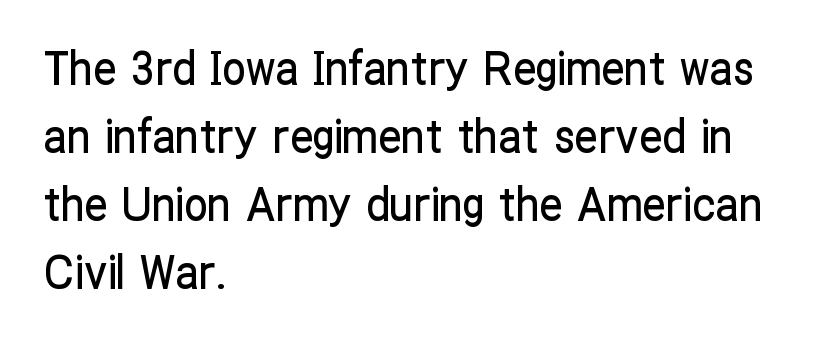
The axis of the letterforms is exactly vertical. The face used here is proportionally spaced, like ordinary book or web type. The paragraph has a hard left edge and a soft right edge. Successive baselines arrive at the customary interval. The specimen omits any rule beneath the text block's lines.
